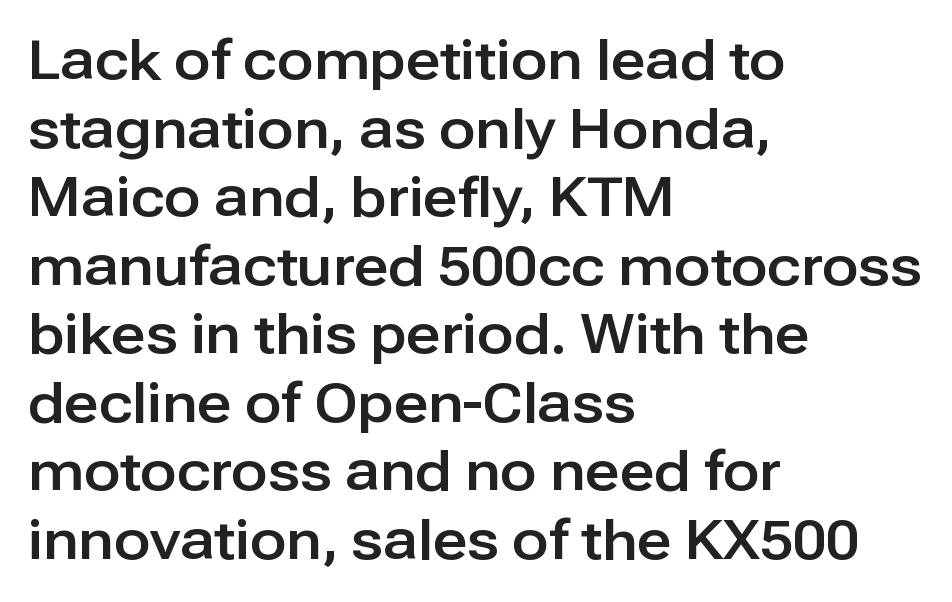
The image shows 54 px sans-serif type, upright; set left-aligned, normal line spacing (1.27x), normal letter spacing, not underlined; low stroke contrast and a medium x-height.
